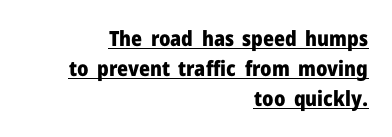
Q: Is the text bold? A: Yes.
Q: Is the text italic (slanted)? A: No, it is upright.
Q: Is the text underlined? A: Yes.
Q: How is the paragraph aligned? A: Right-aligned.
Q: Is the spacing between letters normal or unusually wide? A: Normal.
Q: Is the spacing between lines tight, normal or loose? A: Normal.
